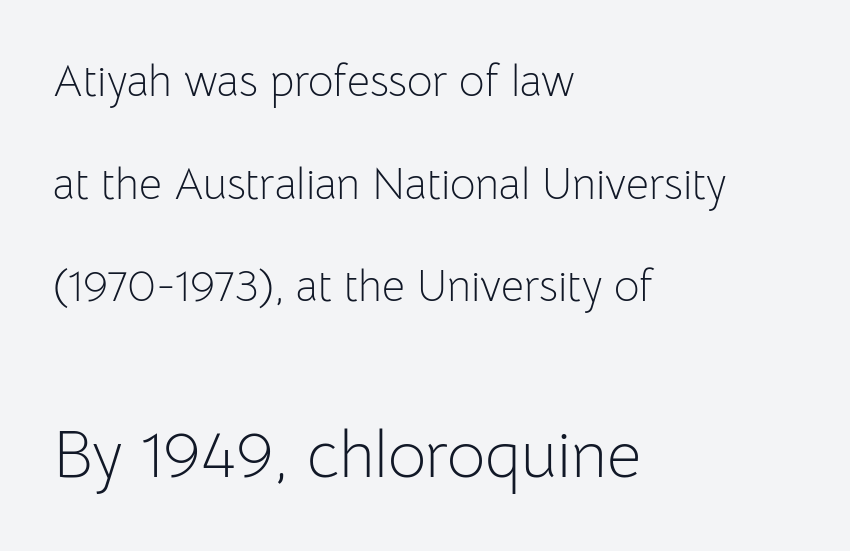
Q: Is the text bold? A: No.
Q: Is the text italic (slanted)? A: No, it is upright.
Q: Is the typeface a serif or a sans-serif typeface? A: Sans-serif.
Q: Is the text underlined? A: No.
Q: How is the paragraph aligned? A: Left-aligned.
Q: Is the spacing between letters normal or unusually wide? A: Normal.
Q: Is the spacing between lines tight, normal or loose? A: Loose.
Q: Which block of text is set in a larger size, the first (top) or the second (bottom)? A: The second (bottom) one.
Q: Width (condensed, normal, or wide)? A: Normal.
Q: Stroke contrast? A: Low.
Q: x-height? A: Medium.
Q: Monospaced? A: No.
